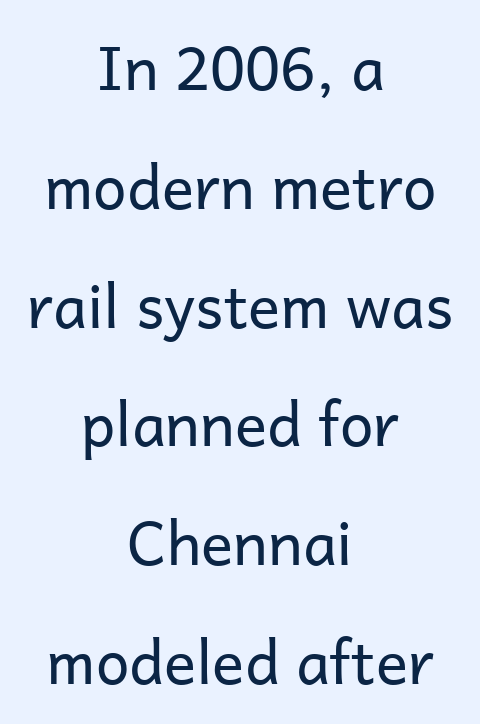
Q: Is the text bold? A: No.
Q: Is the text italic (slanted)? A: No, it is upright.
Q: Is the typeface a serif or a sans-serif typeface? A: Sans-serif.
Q: Is the text underlined? A: No.
Q: How is the paragraph aligned? A: Centered.
Q: Is the spacing between letters normal or unusually wide? A: Normal.
Q: Is the spacing between lines tight, normal or loose? A: Loose.
Q: Width (condensed, normal, or wide)? A: Normal.
Q: Stroke contrast? A: Low.
Q: x-height? A: Medium.
Q: Monospaced? A: No.
